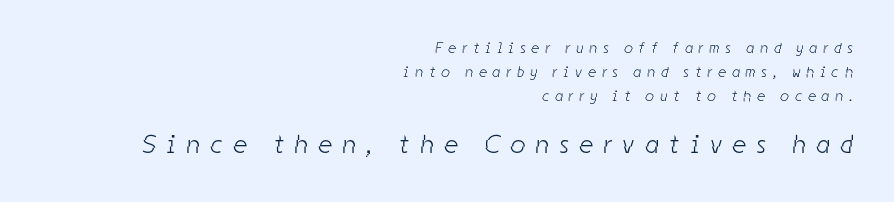
The image shows 26 px text type; set right-aligned, normal line spacing (1.59x), unusually wide letter spacing (+0.42 em), not underlined; the second (bottom) block is 1.73x larger.
